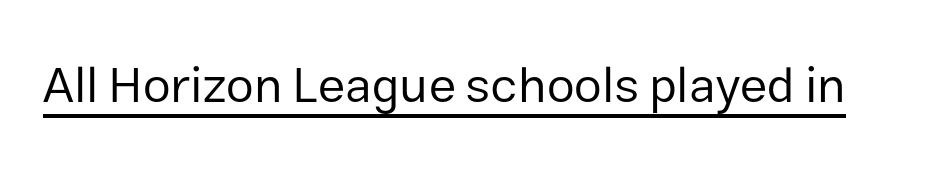
{"serif": "no", "italic": "no", "bold": "no", "weight": "regular", "width": "normal", "stroke_contrast": "low", "x_height": "medium", "monospaced": "no", "underline": "yes", "letter_spacing": "normal", "letter_spacing_em": 0.0, "glyph_px": 50}
